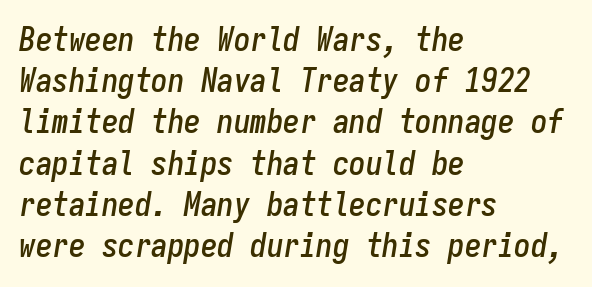
Q: Is the text italic (slanted)? A: Yes, it leans right by about 9 degrees.
Q: Is the text underlined? A: No.
Q: How is the paragraph aligned? A: Left-aligned.
Q: Is the spacing between letters normal or unusually wide? A: Normal.
Q: Is the spacing between lines tight, normal or loose? A: Normal.
Q: Width (condensed, normal, or wide)? A: Condensed.
Q: Stroke contrast? A: Low.
Q: x-height? A: Medium.
Q: Monospaced? A: Yes.
